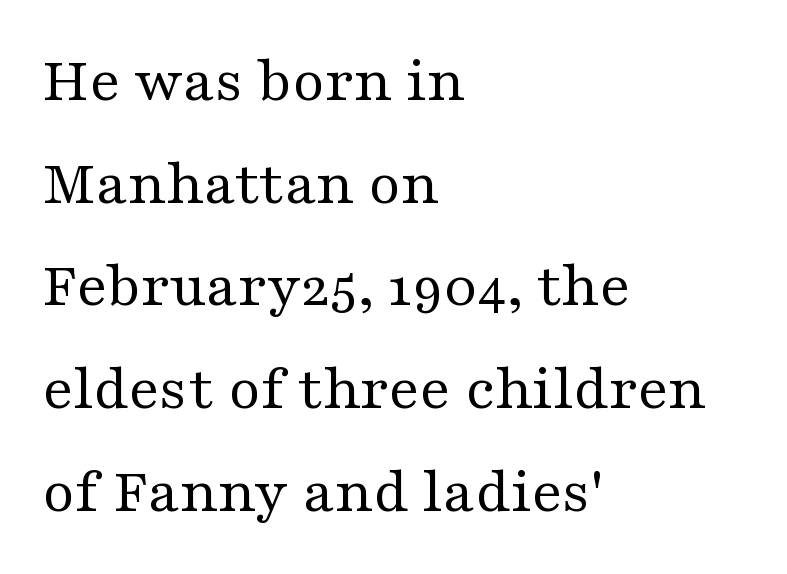
The image shows 65 px regular-weight, wide serif type, upright; set left-aligned, normal line spacing (1.58x), normal letter spacing, not underlined; medium stroke contrast and a medium x-height.
